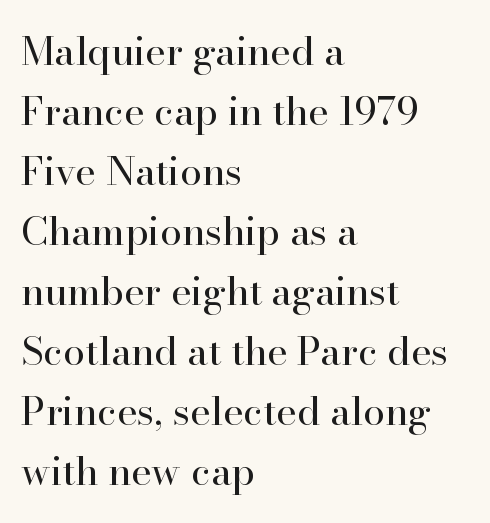
{"serif": "yes", "italic": "no", "bold": "no", "weight": "regular", "width": "normal", "stroke_contrast": "high", "x_height": "small", "monospaced": "no", "underline": "no", "align": "left", "line_spacing": "normal", "line_spacing_ratio": 1.54, "letter_spacing": "normal", "letter_spacing_em": 0.0, "glyph_px": 39}
